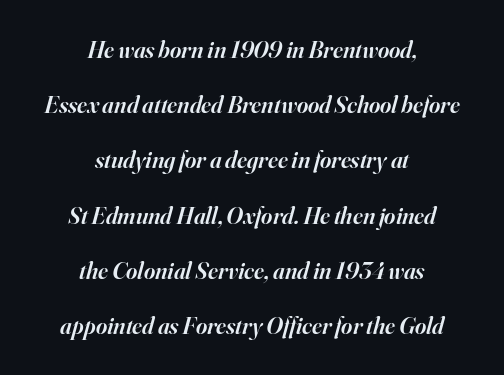
Q: Is the text bold? A: Semi-bold.
Q: Is the text italic (slanted)? A: Yes, it leans right by about 16 degrees.
Q: Is the text underlined? A: No.
Q: How is the paragraph aligned? A: Centered.
Q: Is the spacing between letters normal or unusually wide? A: Normal.
Q: Is the spacing between lines tight, normal or loose? A: Loose.
